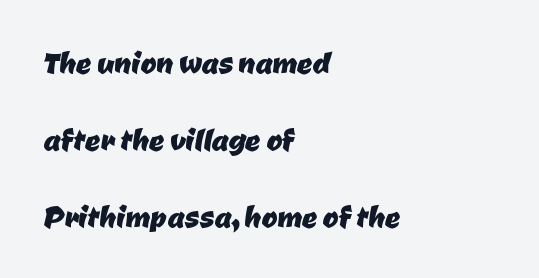
Q: Is the typeface a serif or a sans-serif typeface? A: Sans-serif.
Q: Is the text underlined? A: No.
Q: How is the paragraph aligned? A: Left-aligned.
Q: Is the spacing between letters normal or unusually wide? A: Normal.
Q: Is the spacing between lines tight, normal or loose? A: Loose.
Q: Width (condensed, normal, or wide)? A: Normal.
Q: Stroke contrast? A: Low.
Q: x-height? A: Medium.
Q: Monospaced? A: No.
